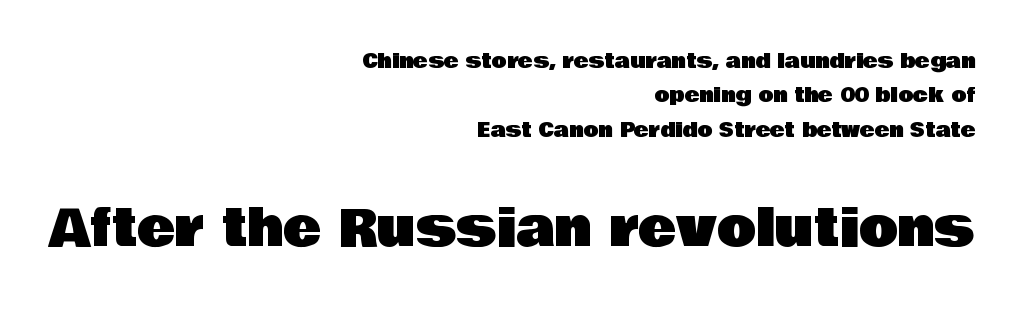
{"serif": "no", "italic": "no", "width": "normal", "stroke_contrast": "low", "x_height": "large", "monospaced": "no", "underline": "no", "align": "right", "line_spacing_ratio": 1.72, "letter_spacing": "normal", "letter_spacing_em": 0.0, "larger_block": "second", "size_ratio": 2.55, "glyph_px": 51}
